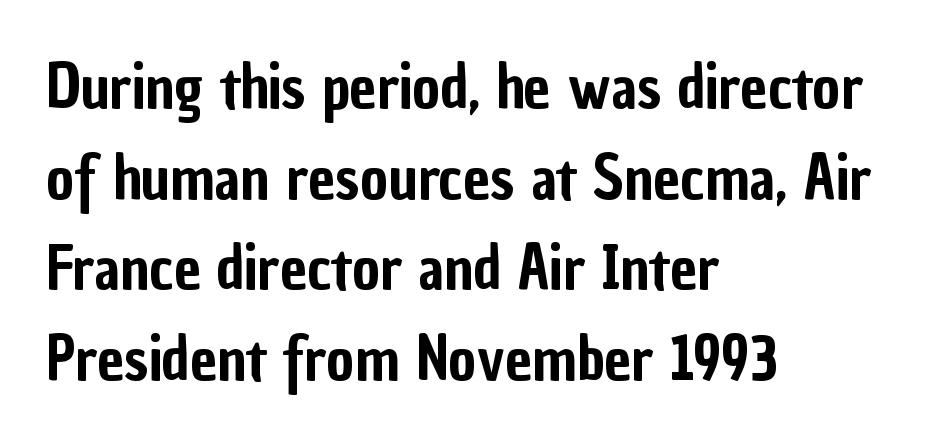
{"serif": "no", "italic": "no", "width": "condensed", "stroke_contrast": "low", "x_height": "medium", "monospaced": "no", "underline": "no", "align": "left", "line_spacing": "normal", "line_spacing_ratio": 1.51, "letter_spacing": "normal", "letter_spacing_em": 0.0, "glyph_px": 60}
